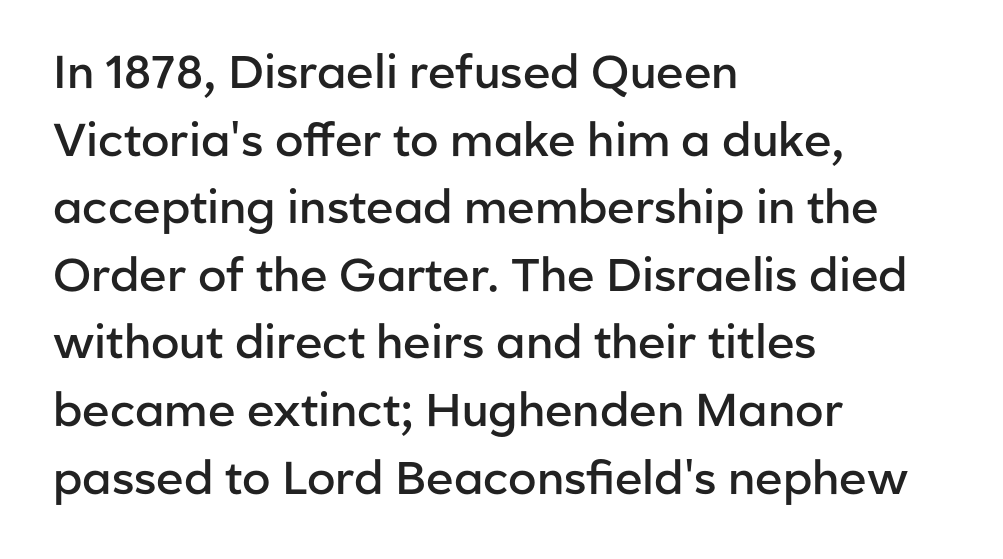
{"serif": "no", "italic": "no", "bold": "semi", "weight": "semibold", "width": "normal", "stroke_contrast": "low", "x_height": "medium", "monospaced": "no", "underline": "no", "align": "left", "line_spacing": "normal", "line_spacing_ratio": 1.47, "letter_spacing": "normal", "letter_spacing_em": 0.0, "glyph_px": 46}
